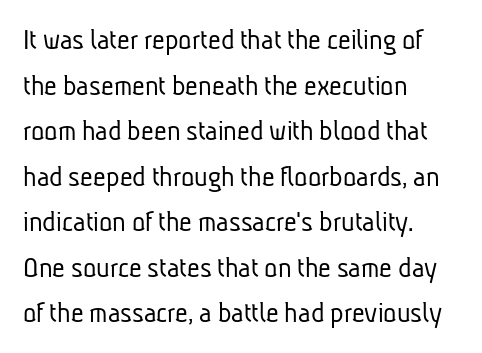
Q: Is the text bold? A: No.
Q: Is the typeface a serif or a sans-serif typeface? A: Sans-serif.
Q: Is the text underlined? A: No.
Q: How is the paragraph aligned? A: Left-aligned.
Q: Is the spacing between letters normal or unusually wide? A: Normal.
Q: Is the spacing between lines tight, normal or loose? A: Normal.
Q: Width (condensed, normal, or wide)? A: Condensed.
Q: Stroke contrast? A: Low.
Q: x-height? A: Medium.
Q: Monospaced? A: No.
